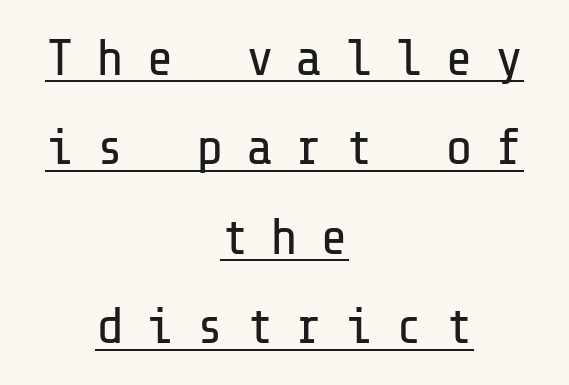
Is the stroke heavy? The answer is a plain regular-or-lighter. These lines stack symmetrically, like a column narrowing and widening about its center. Font category for this specimen: sans-serif. Is the letter spacing exaggerated? Yes — the characters are pushed far apart. Posture: straight, roman, zero tilt.
